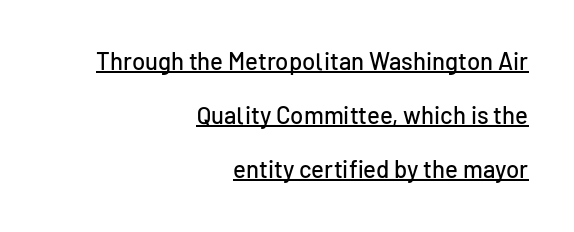
The type is set solid horizontally, with unmodified tracking. Regarding leading, the lines here are spaced well apart. No italicization has been applied; the sample stays upright. The ragged edge is on the left, which tells us the setting is flush right.
